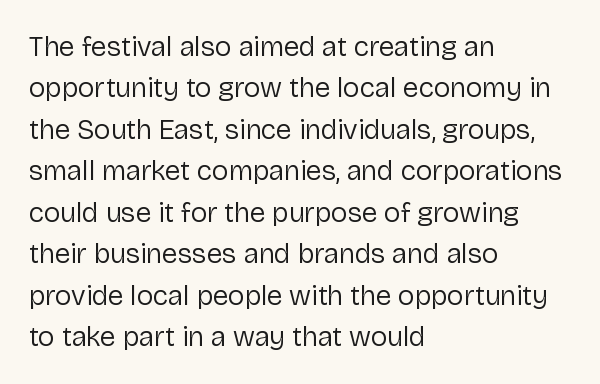
Q: Is the text bold? A: No.
Q: Is the text italic (slanted)? A: No, it is upright.
Q: Is the typeface a serif or a sans-serif typeface? A: Sans-serif.
Q: Is the text underlined? A: No.
Q: How is the paragraph aligned? A: Left-aligned.
Q: Is the spacing between letters normal or unusually wide? A: Normal.
Q: Is the spacing between lines tight, normal or loose? A: Normal.
Q: Width (condensed, normal, or wide)? A: Normal.
Q: Stroke contrast? A: Low.
Q: x-height? A: Medium.
Q: Monospaced? A: No.
